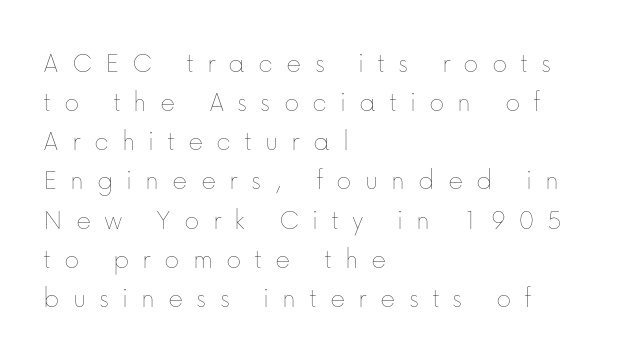
Q: Is the text bold? A: No.
Q: Is the text italic (slanted)? A: No, it is upright.
Q: Is the text underlined? A: No.
Q: How is the paragraph aligned? A: Left-aligned.
Q: Is the spacing between letters normal or unusually wide? A: Unusually wide.
Q: Is the spacing between lines tight, normal or loose? A: Normal.
Q: Width (condensed, normal, or wide)? A: Normal.
Q: Stroke contrast? A: Low.
Q: x-height? A: Medium.
Q: Monospaced? A: No.
